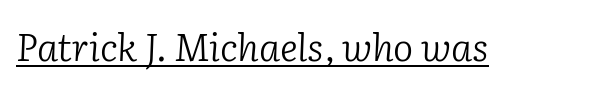
Note the varied advance widths — an 'i' is clearly narrower than an 'm'. Counters stay open thanks to moderate or lighter strokes. You can tell it's italic because the verticals aren't actually vertical. Regarding serifs, this sample has them. Tracking value appears to be zero — textbook default spacing.
